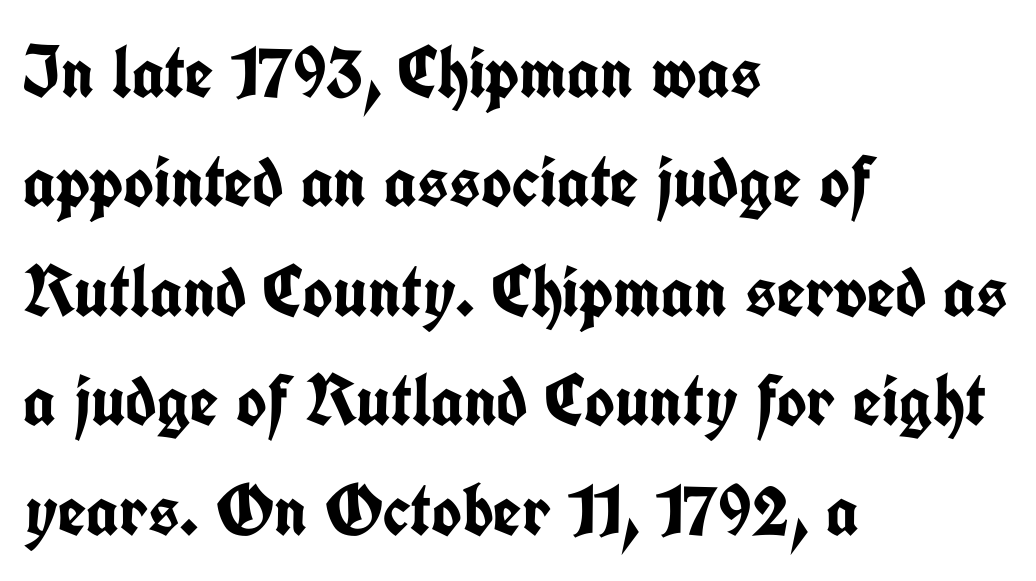
{"serif": "no", "italic": "no", "bold": "yes", "weight": "semibold", "width": "condensed", "stroke_contrast": "low", "x_height": "medium", "monospaced": "no", "underline": "no", "align": "left", "line_spacing": "normal", "line_spacing_ratio": 1.5, "letter_spacing": "normal", "letter_spacing_em": 0.0, "glyph_px": 73}
